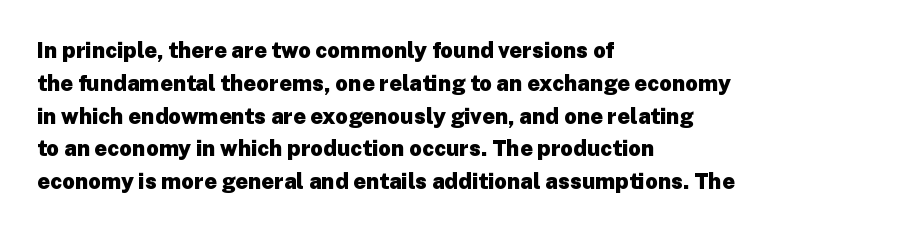
{"italic": "no", "bold": "yes", "underline": "no", "align": "left", "line_spacing": "normal", "line_spacing_ratio": 1.49, "letter_spacing": "normal", "letter_spacing_em": 0.0, "glyph_px": 22}
